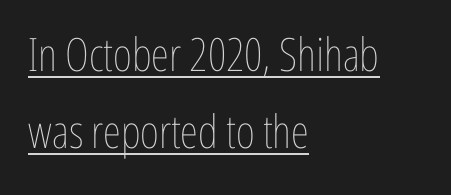
Q: Is the text bold? A: No.
Q: Is the text italic (slanted)? A: No, it is upright.
Q: Is the text underlined? A: Yes.
Q: How is the paragraph aligned? A: Left-aligned.
Q: Is the spacing between letters normal or unusually wide? A: Normal.
Q: Is the spacing between lines tight, normal or loose? A: Normal.
Q: Width (condensed, normal, or wide)? A: Condensed.
Q: Stroke contrast? A: Low.
Q: x-height? A: Medium.
Q: Monospaced? A: No.
